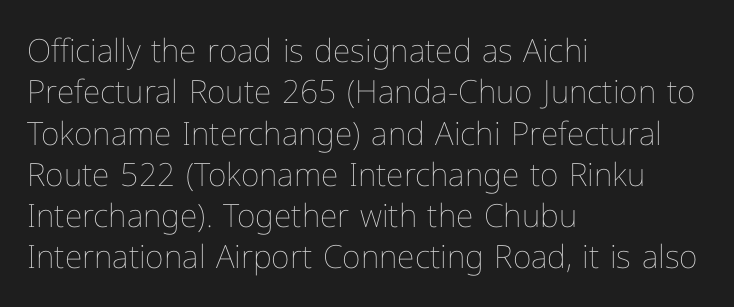
{"italic": "no", "bold": "no", "weight": "thin", "width": "normal", "stroke_contrast": "low", "x_height": "medium", "monospaced": "no", "underline": "no", "align": "left", "line_spacing": "normal", "line_spacing_ratio": 1.29, "letter_spacing": "normal", "letter_spacing_em": 0.0, "glyph_px": 32}
